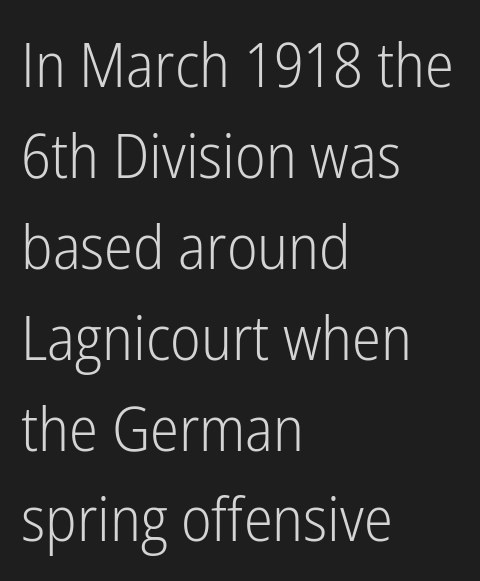
{"serif": "no", "italic": "no", "bold": "no", "weight": "light", "width": "condensed", "stroke_contrast": "low", "x_height": "medium", "monospaced": "no", "underline": "no", "align": "left", "line_spacing": "normal", "line_spacing_ratio": 1.49, "letter_spacing": "normal", "letter_spacing_em": 0.0, "glyph_px": 61}
